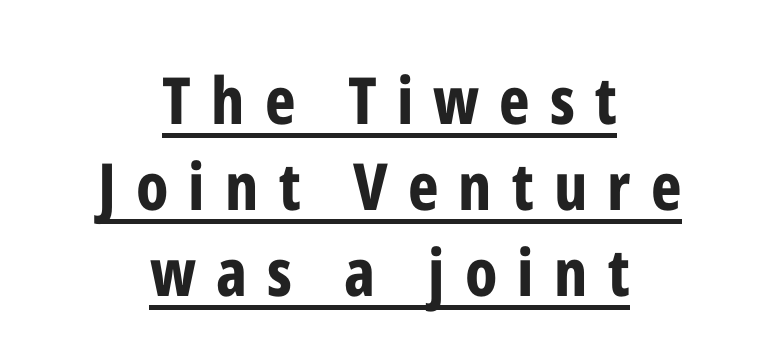
{"serif": "no", "italic": "no", "bold": "yes", "weight": "bold", "width": "condensed", "stroke_contrast": "low", "x_height": "medium", "monospaced": "no", "underline": "yes", "align": "center", "line_spacing": "normal", "line_spacing_ratio": 1.32, "letter_spacing": "wide", "letter_spacing_em": 0.31, "glyph_px": 65}
